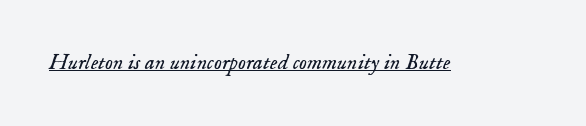
{"italic": "yes", "lean": "right", "slant_degrees": 18, "bold": "no", "underline": "yes", "letter_spacing": "normal", "letter_spacing_em": 0.0, "glyph_px": 22}
